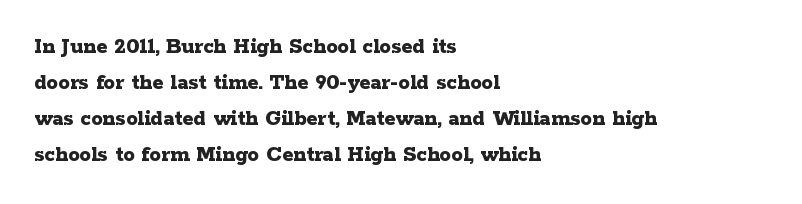
{"italic": "no", "bold": "yes", "underline": "no", "align": "left", "line_spacing": "normal", "line_spacing_ratio": 1.57, "letter_spacing": "normal", "letter_spacing_em": 0.0, "glyph_px": 23}
